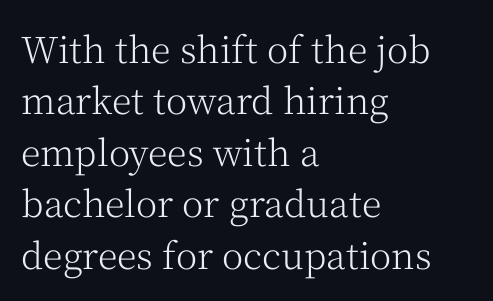
{"serif": "yes", "italic": "no", "bold": "no", "weight": "light", "width": "normal", "stroke_contrast": "medium", "x_height": "medium", "monospaced": "no", "underline": "no", "align": "left", "line_spacing": "normal", "line_spacing_ratio": 1.43, "letter_spacing": "normal", "letter_spacing_em": 0.0, "glyph_px": 36}
